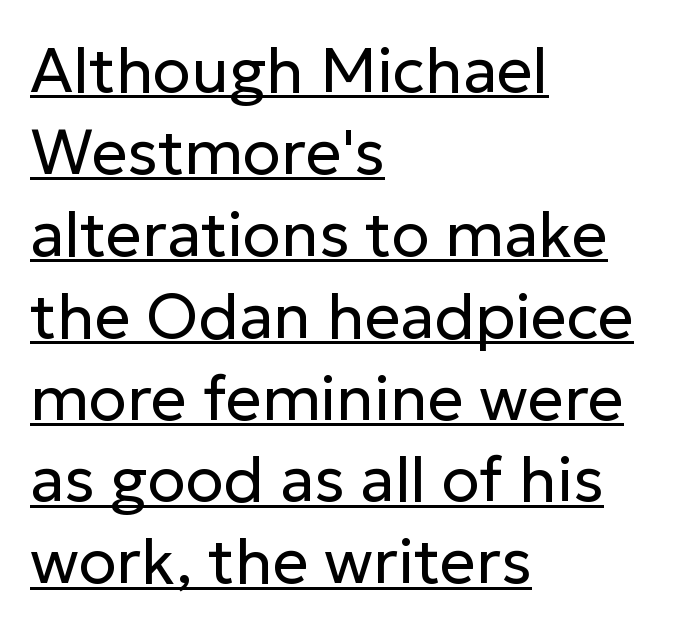
The image shows 63 px regular-weight sans-serif type, upright; set left-aligned, normal line spacing (1.3x), normal letter spacing, underlined; low stroke contrast and a medium x-height.
